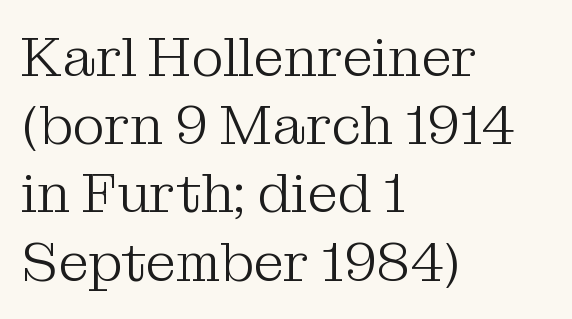
{"serif": "yes", "italic": "no", "bold": "no", "weight": "light", "width": "normal", "stroke_contrast": "medium", "x_height": "medium", "monospaced": "no", "underline": "no", "align": "left", "line_spacing_ratio": 1.24, "letter_spacing": "normal", "letter_spacing_em": 0.0, "glyph_px": 55}
